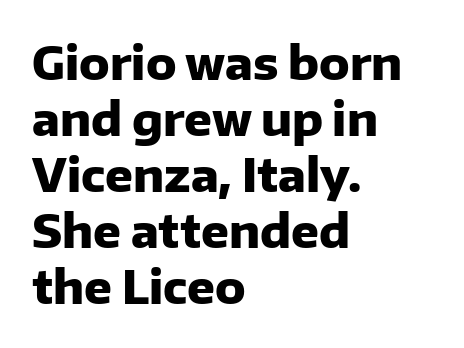
Q: Is the text bold? A: Yes.
Q: Is the text italic (slanted)? A: No, it is upright.
Q: Is the typeface a serif or a sans-serif typeface? A: Sans-serif.
Q: Is the text underlined? A: No.
Q: How is the paragraph aligned? A: Left-aligned.
Q: Is the spacing between letters normal or unusually wide? A: Normal.
Q: Width (condensed, normal, or wide)? A: Normal.
Q: Stroke contrast? A: Low.
Q: x-height? A: Medium.
Q: Monospaced? A: No.
